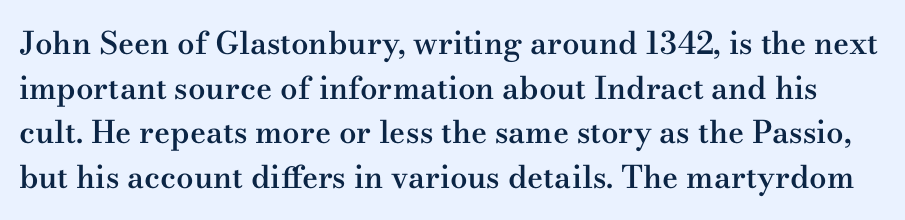
Q: Is the text bold? A: Semi-bold.
Q: Is the text italic (slanted)? A: No, it is upright.
Q: Is the typeface a serif or a sans-serif typeface? A: Serif.
Q: Is the text underlined? A: No.
Q: Is the spacing between letters normal or unusually wide? A: Normal.
Q: Is the spacing between lines tight, normal or loose? A: Normal.
Q: Width (condensed, normal, or wide)? A: Wide.
Q: Stroke contrast? A: Medium.
Q: x-height? A: Small.
Q: Monospaced? A: No.
